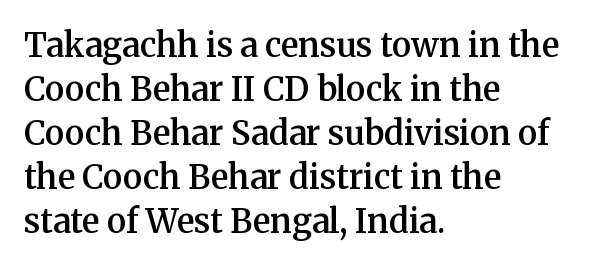
The passage shown stacks its lines at a standard gap. Here the glyphs are tracked normally, forming tight word shapes. A clean baseline with only descenders dipping below it. The sample has been set in demibold, a notch under bold. Spacing verdict: proportional, widths tailored to each character.
